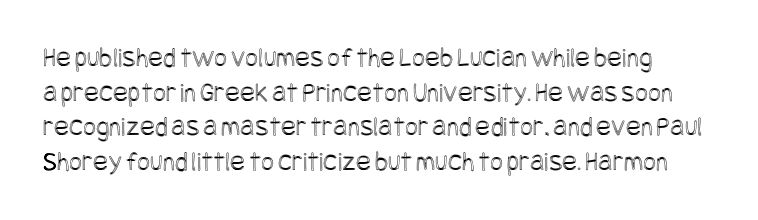
The image shows 28 px condensed type, upright; set line spacing 1.24x, normal letter spacing, not underlined; a large x-height.
